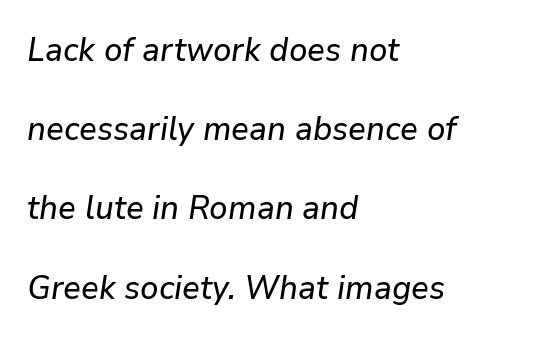
The image shows 33 px text type, italic (leaning right); set left-aligned, loose line spacing (2.4x), normal letter spacing, not underlined; low stroke contrast and a medium x-height.
